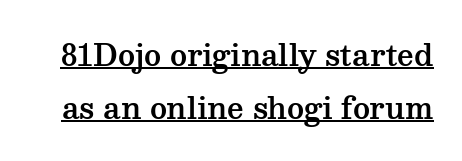
The image shows 29 px wide serif type, upright; set line spacing 1.82x, normal letter spacing, underlined; medium stroke contrast and a medium x-height.
